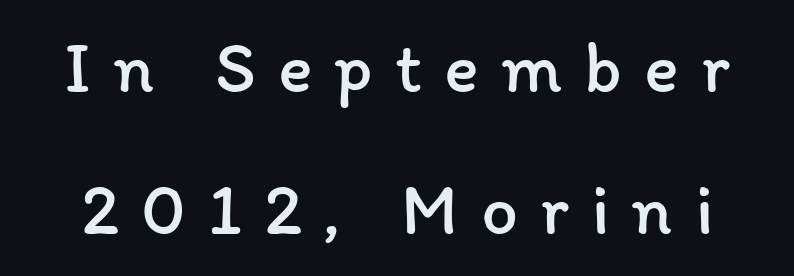
Q: Is the text bold? A: No.
Q: Is the text italic (slanted)? A: No, it is upright.
Q: Is the text underlined? A: No.
Q: Is the spacing between letters normal or unusually wide? A: Unusually wide.
Q: Is the spacing between lines tight, normal or loose? A: Loose.
Q: Width (condensed, normal, or wide)? A: Normal.
Q: Stroke contrast? A: Low.
Q: x-height? A: Medium.
Q: Monospaced? A: No.
